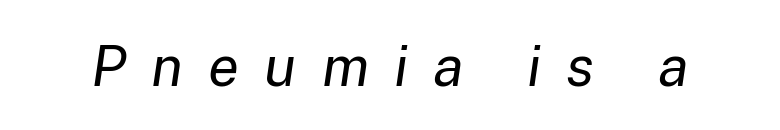
{"italic": "yes", "lean": "right", "slant_degrees": 8, "bold": "no", "weight": "regular", "width": "normal", "stroke_contrast": "low", "x_height": "medium", "monospaced": "no", "underline": "no", "letter_spacing": "wide", "letter_spacing_em": 0.44, "glyph_px": 57}
